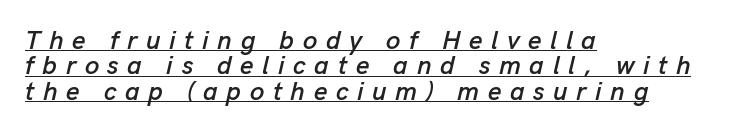
Here the glyphs are tracked loosely, breaking word shapes into spaced letters. This block would grow much taller if given ordinary leading; it's compressed now. Does the copy run flush right? No — it runs flush left. The passage shown is underscored from start to finish.
